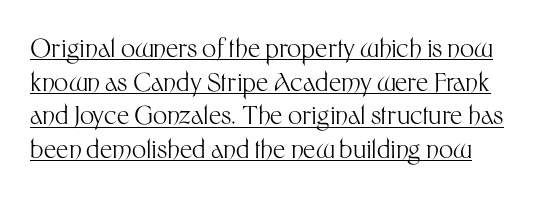
Q: Is the text bold? A: No.
Q: Is the text italic (slanted)? A: No, it is upright.
Q: Is the text underlined? A: Yes.
Q: How is the paragraph aligned? A: Left-aligned.
Q: Is the spacing between letters normal or unusually wide? A: Normal.
Q: Is the spacing between lines tight, normal or loose? A: Normal.
